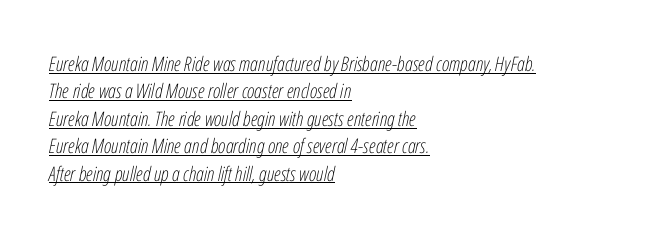
Q: Is the text bold? A: No.
Q: Is the text italic (slanted)? A: Yes, it leans right by about 12 degrees.
Q: Is the text underlined? A: Yes.
Q: How is the paragraph aligned? A: Left-aligned.
Q: Is the spacing between letters normal or unusually wide? A: Normal.
Q: Is the spacing between lines tight, normal or loose? A: Normal.
